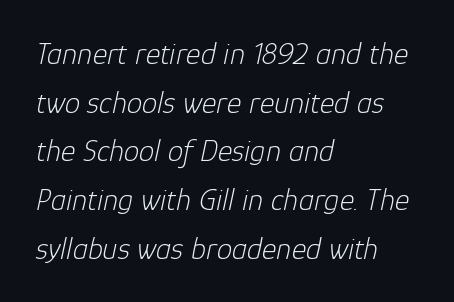
No extra tracking has been applied to these lines. Casual observation: everything's shoved over to the left. The letters advance in unequal steps, a hallmark of proportional type. The words here are not underlined.
